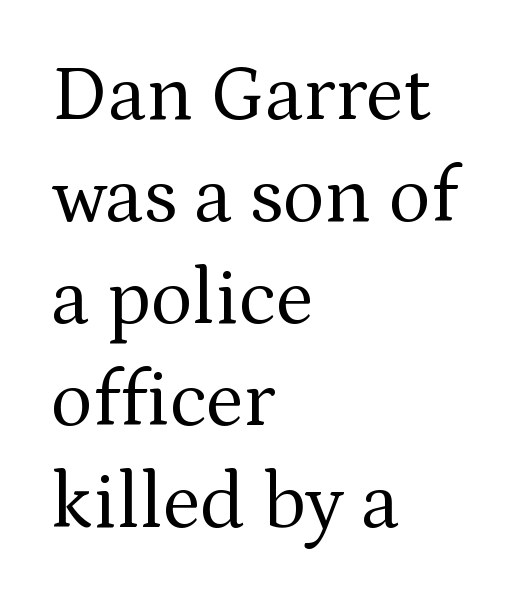
The line-height multiplier appears to be the usual default. Where is the straight margin? On the left. Posture: straight, roman, zero tilt. A clean baseline with only descenders dipping below it. Here the designer chose a conventional face with non-uniform glyph widths.
